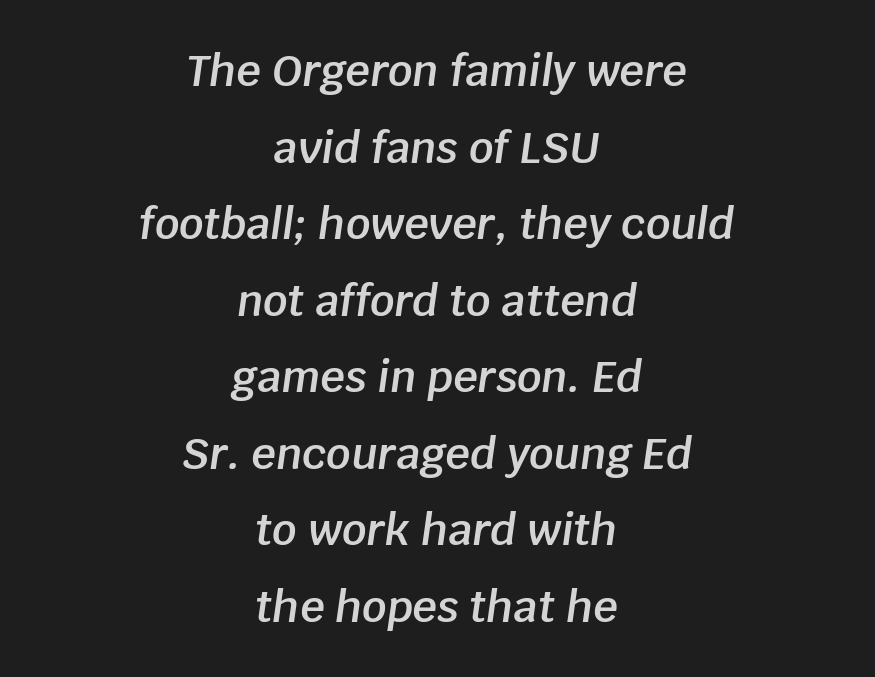
Q: Is the text bold? A: Semi-bold.
Q: Is the text italic (slanted)? A: Yes, it leans right by about 8 degrees.
Q: Is the text underlined? A: No.
Q: How is the paragraph aligned? A: Centered.
Q: Is the spacing between letters normal or unusually wide? A: Normal.
Q: Width (condensed, normal, or wide)? A: Normal.
Q: Stroke contrast? A: Low.
Q: x-height? A: Large.
Q: Monospaced? A: No.
